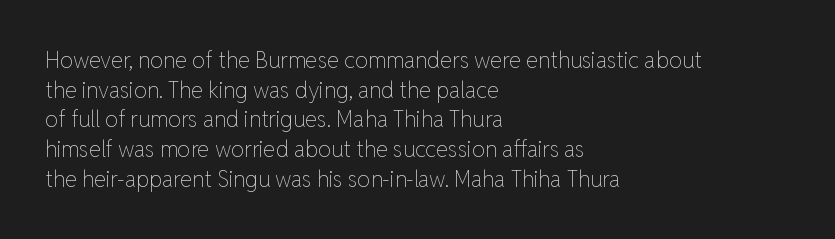
Unmarked baselines from the first word to the last. The designer left line spacing at the default. The rendering anchors every line to the left-hand side. The gaps between neighbouring characters are ordinary and unremarkable. The type sits square on the baseline with zero lean.
